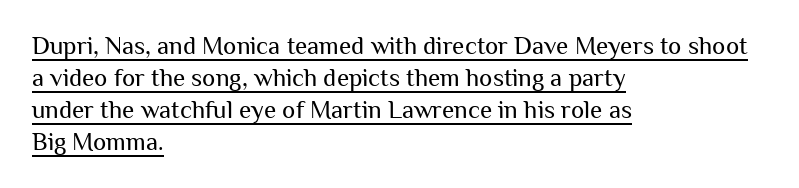
Q: Is the text bold? A: No.
Q: Is the text italic (slanted)? A: No, it is upright.
Q: Is the text underlined? A: Yes.
Q: How is the paragraph aligned? A: Left-aligned.
Q: Is the spacing between letters normal or unusually wide? A: Normal.
Q: Is the spacing between lines tight, normal or loose? A: Normal.
